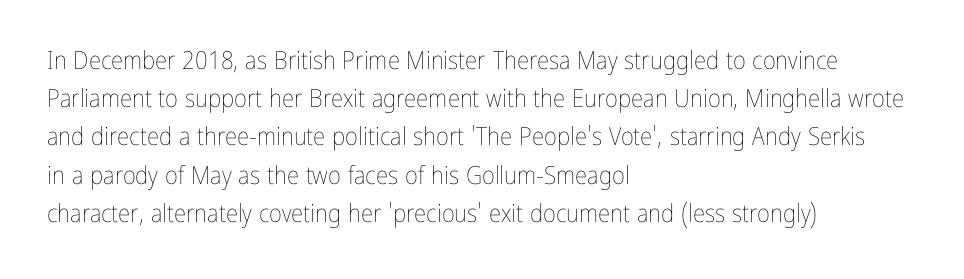
Q: Is the text bold? A: No.
Q: Is the text italic (slanted)? A: No, it is upright.
Q: Is the text underlined? A: No.
Q: How is the paragraph aligned? A: Left-aligned.
Q: Is the spacing between letters normal or unusually wide? A: Normal.
Q: Is the spacing between lines tight, normal or loose? A: Normal.
